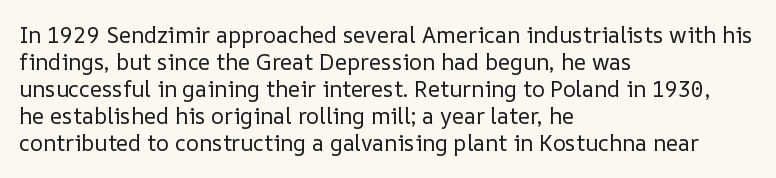
Q: Is the text bold? A: No.
Q: Is the text italic (slanted)? A: No, it is upright.
Q: Is the text underlined? A: No.
Q: How is the paragraph aligned? A: Left-aligned.
Q: Is the spacing between letters normal or unusually wide? A: Normal.
